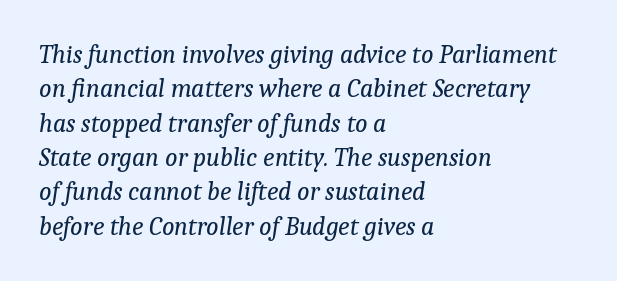
Q: Is the text bold? A: No.
Q: Is the text italic (slanted)? A: Yes, it leans right by about 9 degrees.
Q: Is the text underlined? A: No.
Q: How is the paragraph aligned? A: Left-aligned.
Q: Is the spacing between letters normal or unusually wide? A: Normal.
Q: Is the spacing between lines tight, normal or loose? A: Normal.
